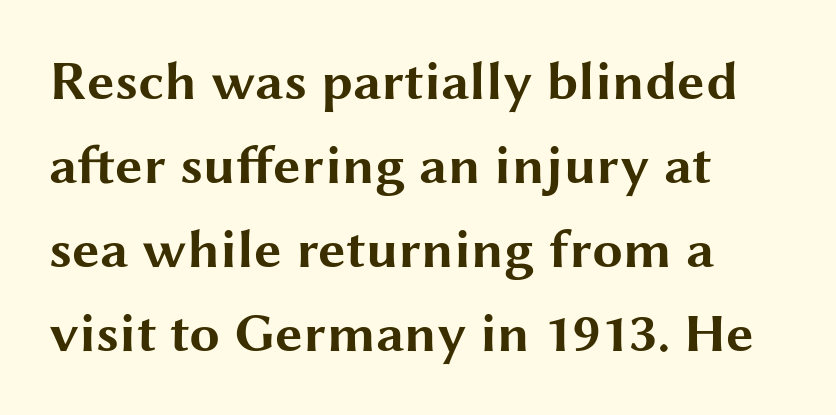
{"serif": "no", "italic": "no", "bold": "yes", "weight": "bold", "width": "wide", "stroke_contrast": "medium", "x_height": "medium", "monospaced": "no", "underline": "no", "align": "left", "line_spacing": "normal", "line_spacing_ratio": 1.53, "letter_spacing": "normal", "letter_spacing_em": 0.0, "glyph_px": 55}
